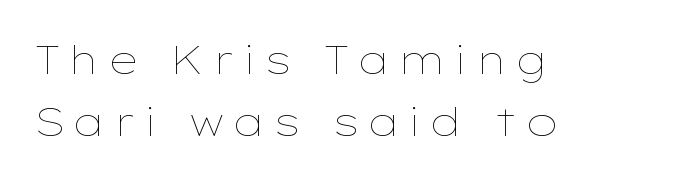
Compared with typical paragraphs, the rows here are spaced about the same. These lines were composed using upright roman letters. Which margin do the lines hug? The left one — the right edge is uneven. The face used here is proportionally spaced, like ordinary book or web type. The font sits on the lighter half of the weight spectrum, regular included. No word sits above an underline.
